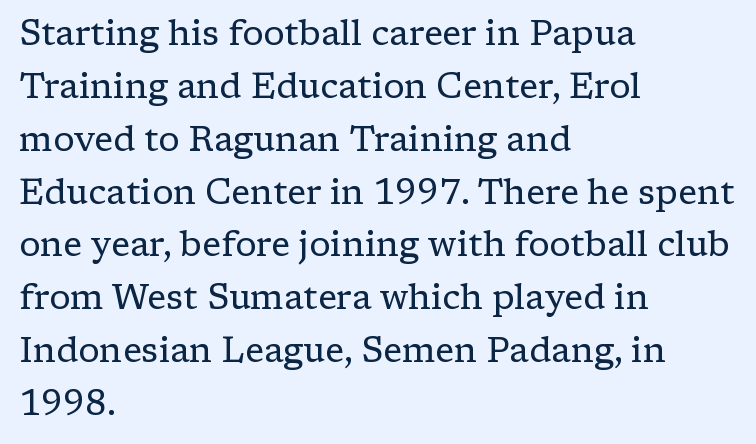
{"serif": "yes", "italic": "no", "bold": "no", "weight": "regular", "width": "normal", "stroke_contrast": "low", "x_height": "medium", "monospaced": "no", "underline": "no", "align": "left", "line_spacing": "normal", "line_spacing_ratio": 1.51, "letter_spacing": "normal", "letter_spacing_em": 0.0, "glyph_px": 35}
